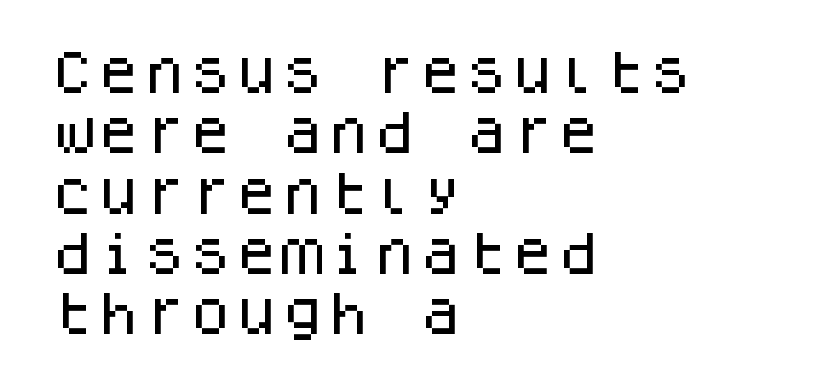
Q: Is the text italic (slanted)? A: No, it is upright.
Q: Is the typeface a serif or a sans-serif typeface? A: Sans-serif.
Q: Is the text underlined? A: No.
Q: How is the paragraph aligned? A: Left-aligned.
Q: Is the spacing between letters normal or unusually wide? A: Normal.
Q: Is the spacing between lines tight, normal or loose? A: Normal.
Q: Width (condensed, normal, or wide)? A: Normal.
Q: Stroke contrast? A: Low.
Q: x-height? A: Large.
Q: Monospaced? A: Yes.
